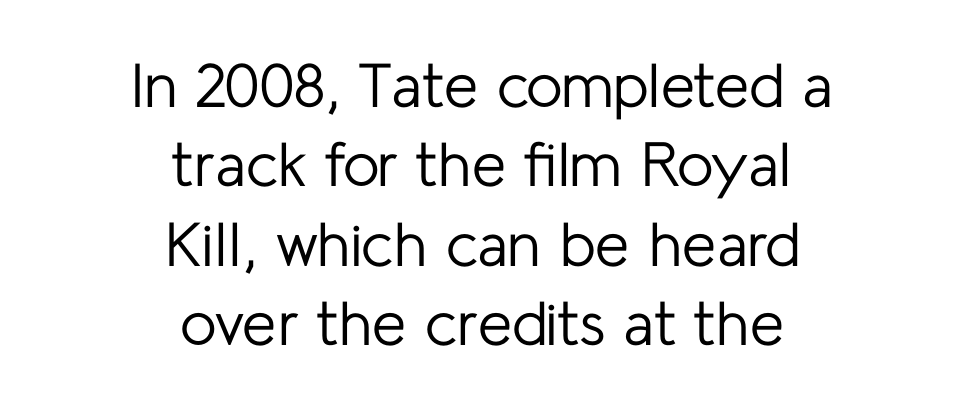
Unlike italic type, these characters show no tilt at all. Vertical spacing — default. A centered setting, common on invitations and titles, is used for this passage. No heavy texture on the line: the type isn't bold. The gap between lines stays unmarked.
